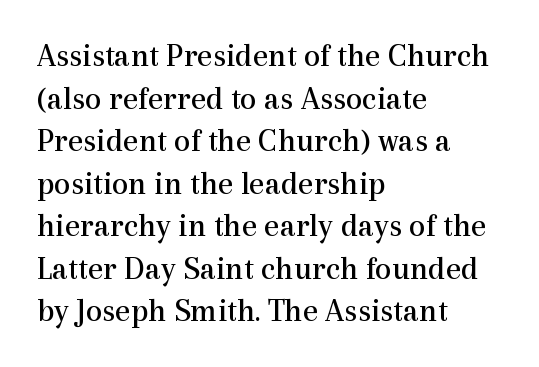
The image shows 33 px regular-weight serif type, upright; set left-aligned, normal line spacing (1.29x), normal letter spacing, not underlined; a medium x-height.
